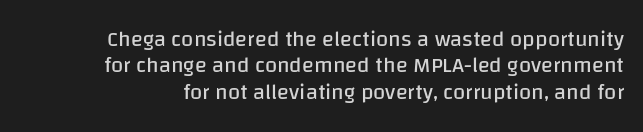
Short note: letters normally spaced. The typography opts for an upright posture over an oblique one. The typesetting does not lean heavy: it is not bold. Nobody drew a line under any word here.
